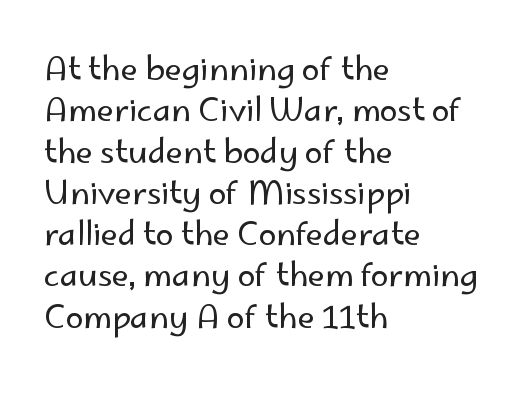
Posture: straight, roman, zero tilt. This rendering employs a face without finishing strokes, i.e., a sans-serif. Here the glyphs are tracked normally, forming tight word shapes. The ragged edge is on the right, which tells us the setting is flush left. Check the space under the baseline: it is left empty. Each letter keeps its own natural width here, so spacing adapts to shape.
